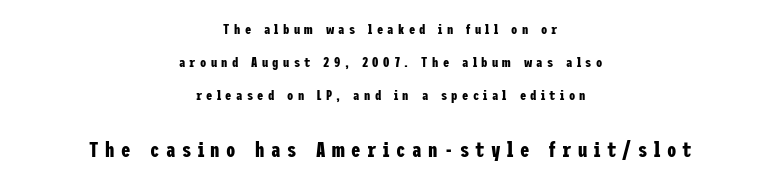
Q: Is the text bold? A: Yes.
Q: Is the text italic (slanted)? A: No, it is upright.
Q: Is the text underlined? A: No.
Q: How is the paragraph aligned? A: Centered.
Q: Is the spacing between letters normal or unusually wide? A: Unusually wide.
Q: Is the spacing between lines tight, normal or loose? A: Loose.
Q: Which block of text is set in a larger size, the first (top) or the second (bottom)? A: The second (bottom) one.
